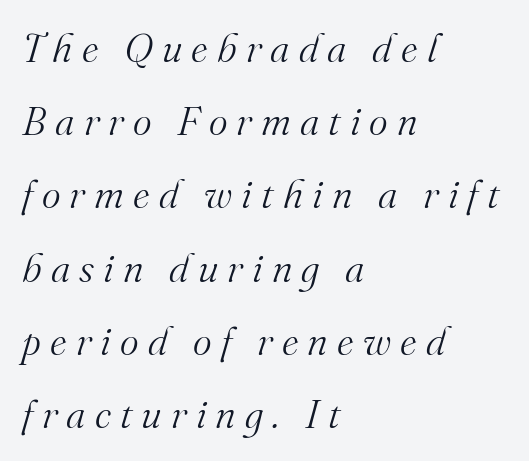
{"serif": "yes", "italic": "yes", "lean": "right", "slant_degrees": 16, "bold": "no", "weight": "light", "width": "normal", "stroke_contrast": "medium", "x_height": "small", "monospaced": "no", "underline": "no", "align": "left", "line_spacing_ratio": 1.83, "letter_spacing": "wide", "letter_spacing_em": 0.23, "glyph_px": 40}
